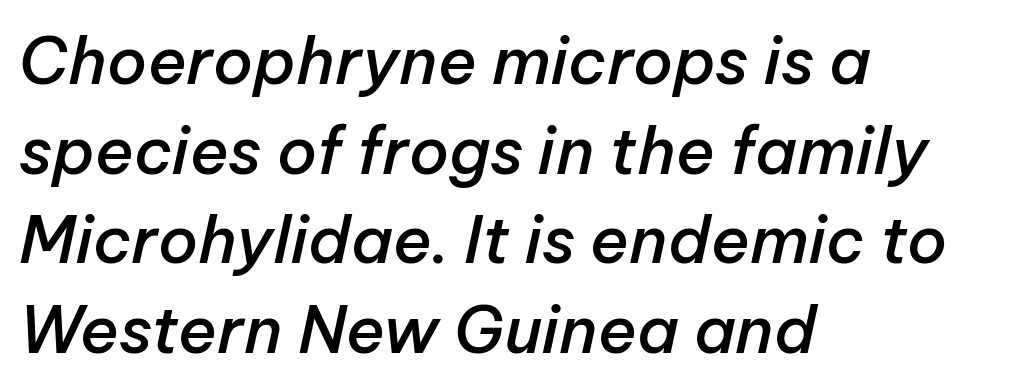
Q: Is the text bold? A: Semi-bold.
Q: Is the text italic (slanted)? A: Yes, it leans right by about 12 degrees.
Q: Is the text underlined? A: No.
Q: How is the paragraph aligned? A: Left-aligned.
Q: Is the spacing between letters normal or unusually wide? A: Normal.
Q: Is the spacing between lines tight, normal or loose? A: Normal.
Q: Width (condensed, normal, or wide)? A: Normal.
Q: Stroke contrast? A: Low.
Q: x-height? A: Medium.
Q: Monospaced? A: No.
